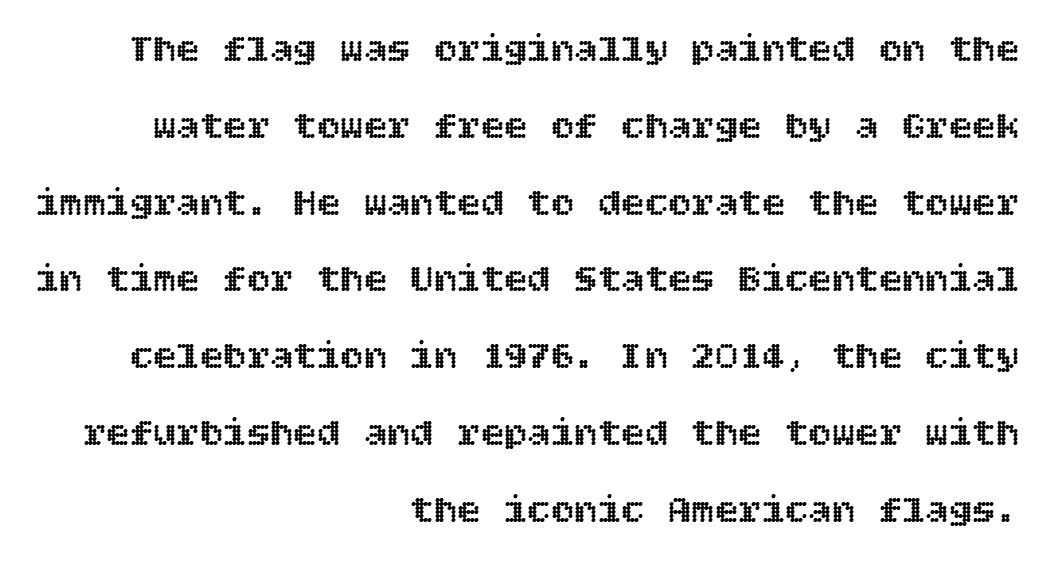
{"italic": "no", "width": "normal", "x_height": "large", "underline": "no", "align": "right", "line_spacing": "loose", "line_spacing_ratio": 1.97, "letter_spacing": "normal", "letter_spacing_em": 0.0, "glyph_px": 39}
